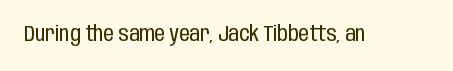
{"italic": "no", "bold": "no", "underline": "no", "letter_spacing": "normal", "letter_spacing_em": 0.0, "glyph_px": 21}
